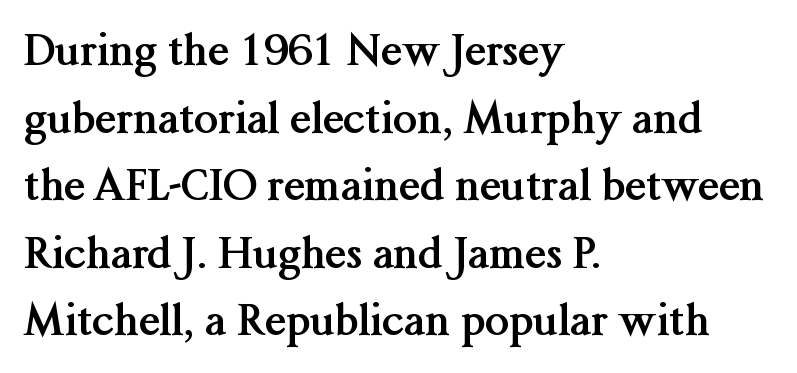
Type style note: has serifs. Rendered with straight, roman letterforms. The rows are spaced the way most documents space them. The area under the type is left untouched. Strokes here are thick enough to call this a true bold.
